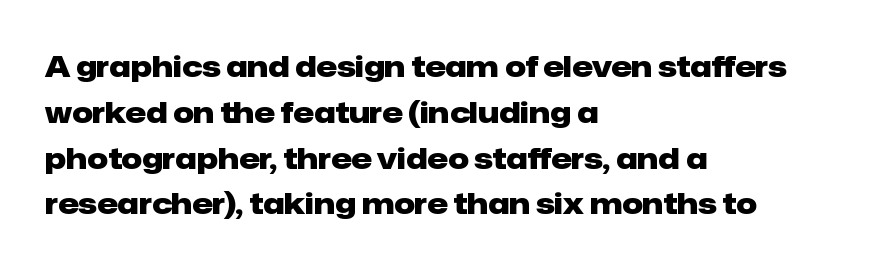
Q: Is the text bold? A: Yes.
Q: Is the text italic (slanted)? A: No, it is upright.
Q: Is the typeface a serif or a sans-serif typeface? A: Sans-serif.
Q: Is the text underlined? A: No.
Q: How is the paragraph aligned? A: Left-aligned.
Q: Is the spacing between letters normal or unusually wide? A: Normal.
Q: Is the spacing between lines tight, normal or loose? A: Normal.
Q: Width (condensed, normal, or wide)? A: Normal.
Q: Stroke contrast? A: Low.
Q: x-height? A: Medium.
Q: Monospaced? A: No.
